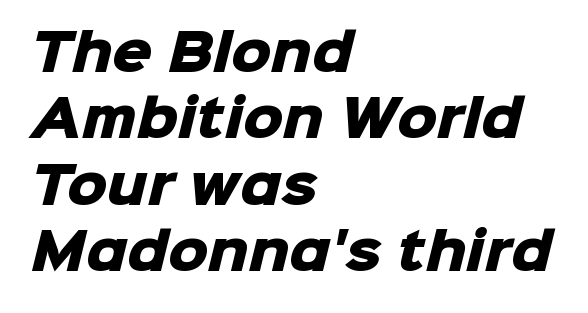
Q: Is the text bold? A: Yes.
Q: Is the typeface a serif or a sans-serif typeface? A: Sans-serif.
Q: Is the text underlined? A: No.
Q: How is the paragraph aligned? A: Left-aligned.
Q: Is the spacing between letters normal or unusually wide? A: Normal.
Q: Is the spacing between lines tight, normal or loose? A: Normal.
Q: Width (condensed, normal, or wide)? A: Normal.
Q: Stroke contrast? A: Low.
Q: x-height? A: Medium.
Q: Monospaced? A: No.
